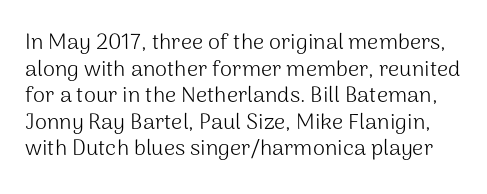
{"italic": "no", "bold": "no", "underline": "no", "line_spacing_ratio": 1.21, "letter_spacing": "normal", "letter_spacing_em": 0.0, "glyph_px": 22}
